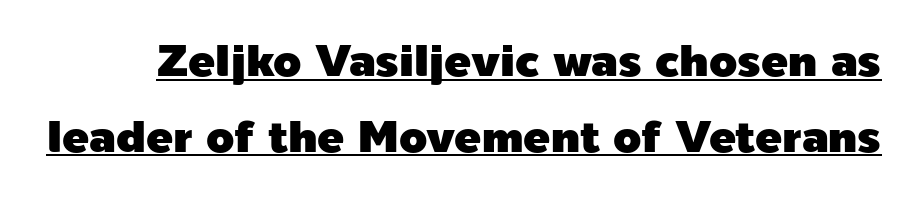
The image shows 45 px sans-serif type, upright; set normal line spacing (1.68x), normal letter spacing, underlined; a medium x-height.
